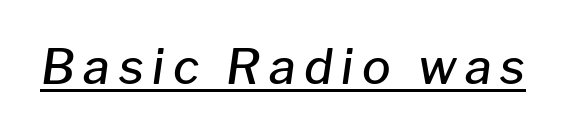
{"italic": "yes", "lean": "right", "slant_degrees": 8, "bold": "semi", "weight": "semibold", "width": "normal", "stroke_contrast": "low", "x_height": "medium", "monospaced": "no", "underline": "yes", "glyph_px": 48}
